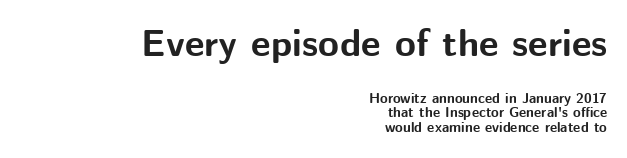
The image shows 38 px bold sans-serif type, upright; set right-aligned, tight line spacing (1.04x), normal letter spacing, not underlined; the first (top) block is 2.71x larger; medium stroke contrast and a medium x-height.
